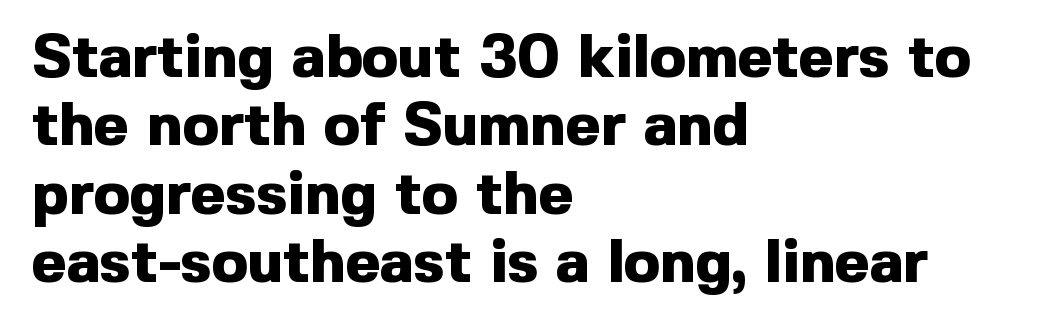
Vertically, the passage feels compressed, each row crowding the next. The axis of the letterforms is exactly vertical. Here the glyphs are tracked normally, forming tight word shapes. Descenders hang freely into open space. This is heavy type, rendered in bold.
